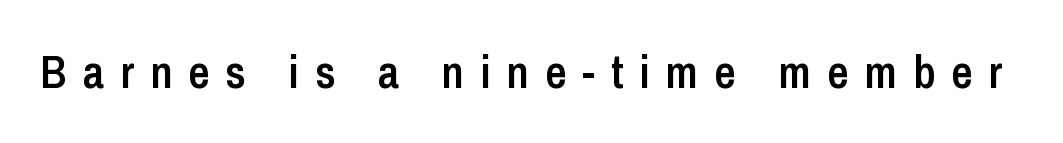
The image shows 46 px semibold, condensed sans-serif type, upright; set unusually wide letter spacing (+0.35 em), not underlined; low stroke contrast and a medium x-height.
